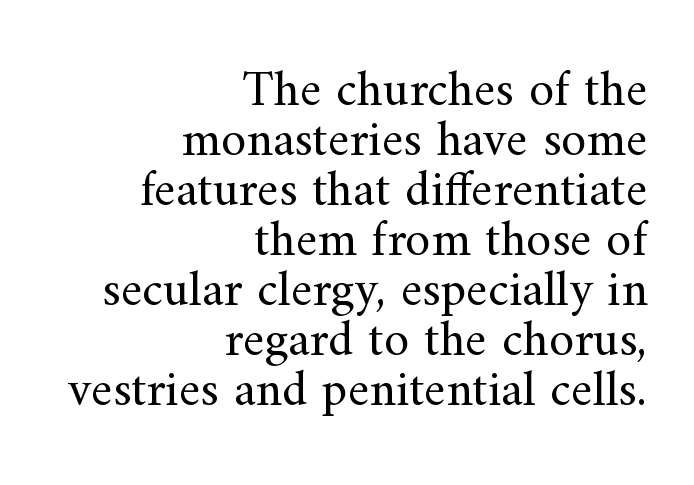
The image shows 51 px regular-weight serif type, upright; set right-aligned, tight line spacing (0.98x), normal letter spacing, not underlined; medium stroke contrast and a small x-height.
